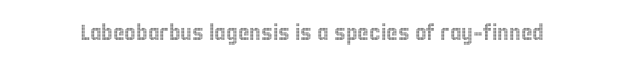
{"italic": "no", "underline": "no", "letter_spacing": "normal", "letter_spacing_em": 0.0, "glyph_px": 22}
